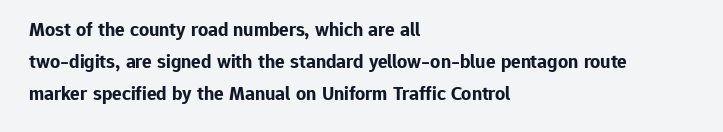
Q: Is the text bold? A: Yes.
Q: Is the text italic (slanted)? A: No, it is upright.
Q: Is the text underlined? A: No.
Q: How is the paragraph aligned? A: Left-aligned.
Q: Is the spacing between letters normal or unusually wide? A: Normal.
Q: Is the spacing between lines tight, normal or loose? A: Normal.
